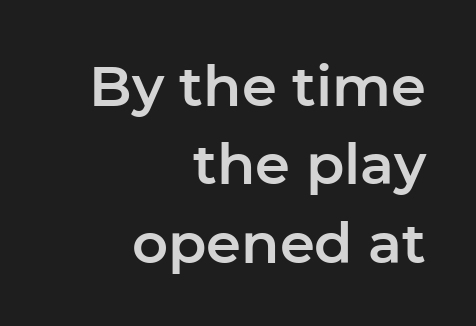
One glance says typical: line gaps are just what's usual. Where is the straight margin? On the right. What kind of face is this? One without serifs — a sans. Nope, not italic — everything's standing straight. Is this a fixed-width face? No — the glyphs have proportional, varying widths. The tracking reads as untouched default to a designer's eye.
